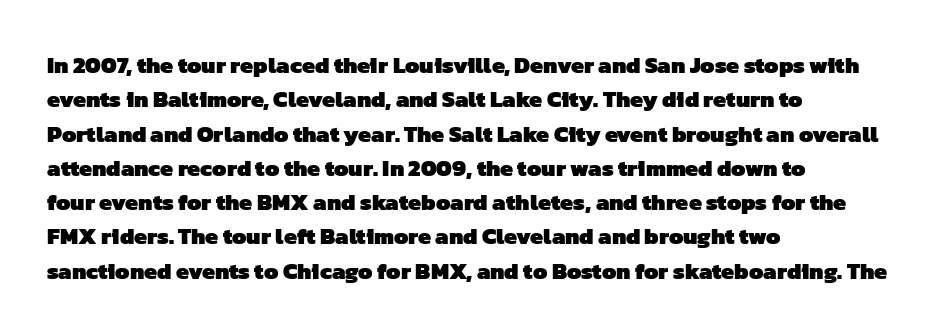
Spacing between characters is what you'd get straight out of the box. This sample is left-justified, so line endings fall wherever the words run out. Honestly, there is no underline to notice here at all. This is heavy type, rendered in bold. Line spacing here is normal.
